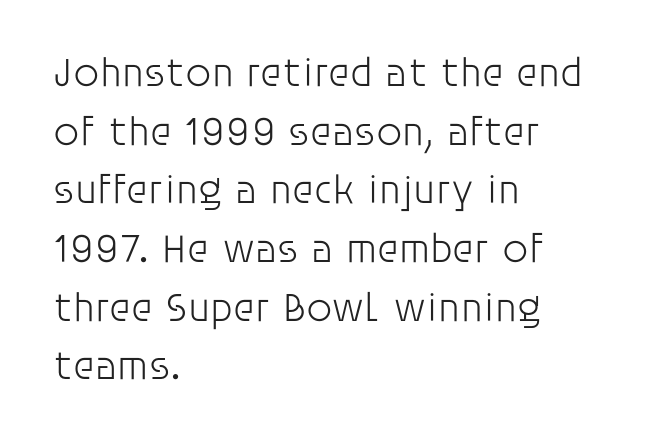
{"serif": "no", "italic": "no", "bold": "no", "weight": "light", "width": "normal", "stroke_contrast": "low", "x_height": "large", "monospaced": "no", "underline": "no", "align": "left", "line_spacing": "normal", "line_spacing_ratio": 1.43, "letter_spacing": "normal", "letter_spacing_em": 0.0, "glyph_px": 41}
